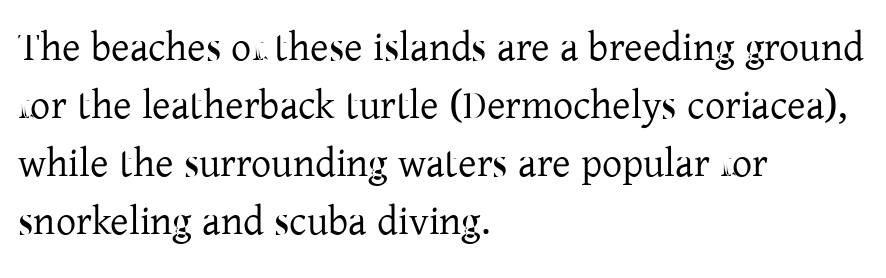
The image shows 40 px regular-weight serif type, upright; set left-aligned, normal line spacing (1.45x), normal letter spacing, not underlined; low stroke contrast and a medium x-height.
